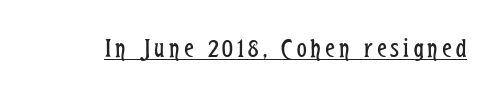
{"italic": "no", "bold": "no", "underline": "yes", "glyph_px": 27}
